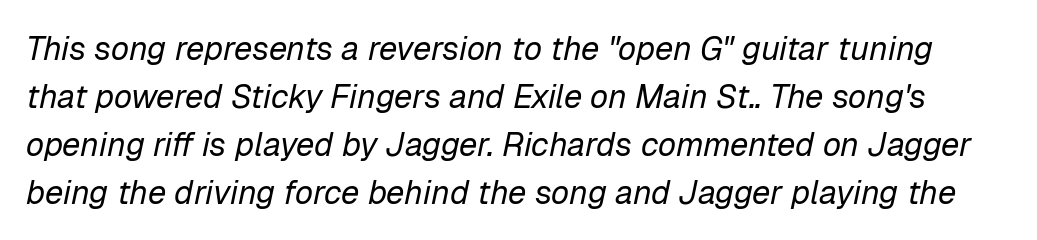
The image shows 33 px regular-weight type, italic (leaning right); set normal line spacing (1.45x), normal letter spacing, not underlined; low stroke contrast and a medium x-height.
